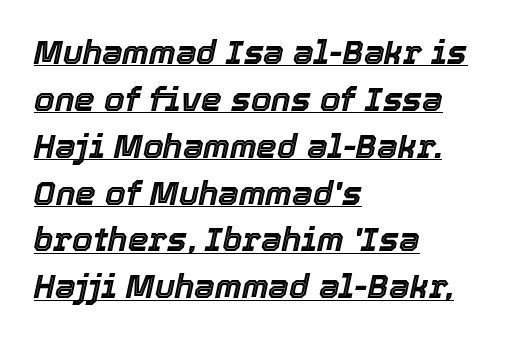
{"italic": "yes", "lean": "right", "slant_degrees": 12, "width": "normal", "x_height": "medium", "monospaced": "no", "underline": "yes", "align": "left", "line_spacing": "normal", "line_spacing_ratio": 1.42, "letter_spacing": "normal", "letter_spacing_em": 0.0, "glyph_px": 33}
